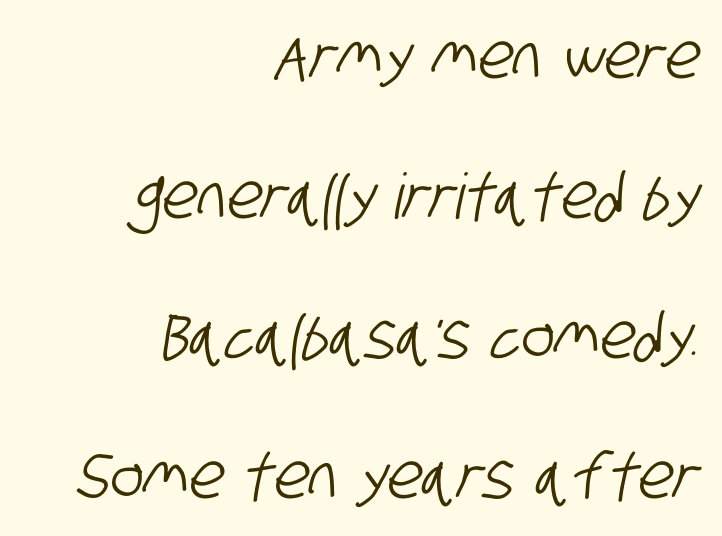
Q: Is the typeface a serif or a sans-serif typeface? A: Sans-serif.
Q: Is the text underlined? A: No.
Q: How is the paragraph aligned? A: Right-aligned.
Q: Is the spacing between letters normal or unusually wide? A: Normal.
Q: Is the spacing between lines tight, normal or loose? A: Loose.
Q: Width (condensed, normal, or wide)? A: Condensed.
Q: Stroke contrast? A: Low.
Q: x-height? A: Large.
Q: Monospaced? A: No.
